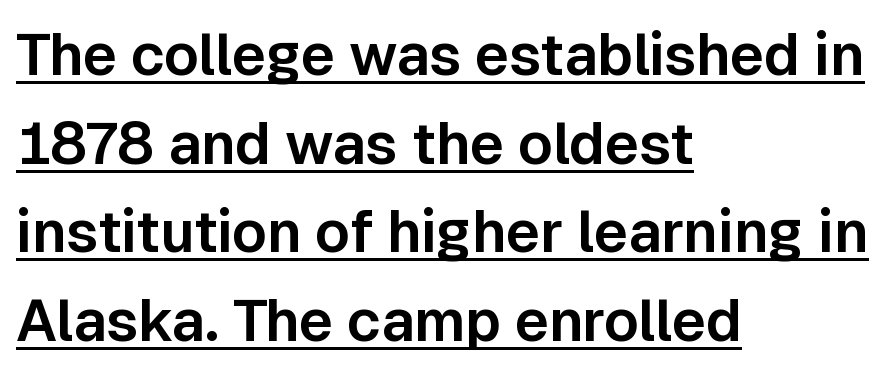
The image shows 58 px sans-serif type, upright; set left-aligned, normal line spacing (1.53x), normal letter spacing, underlined; low stroke contrast and a medium x-height.
